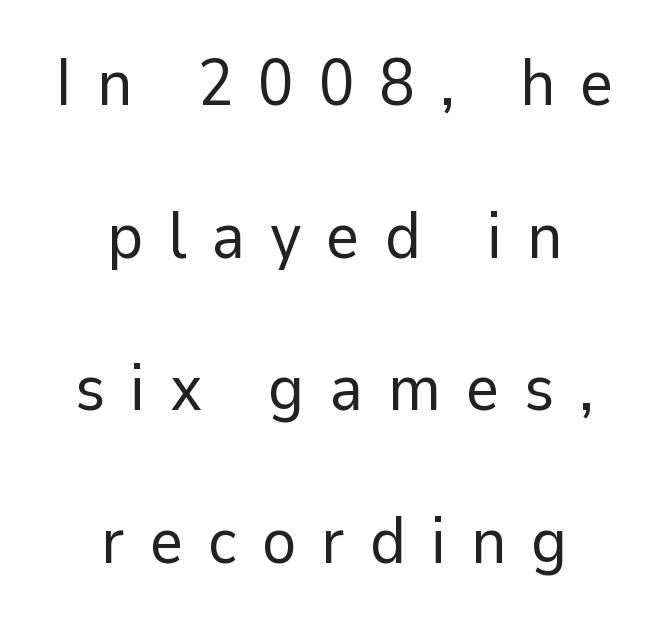
The image shows 65 px regular-weight sans-serif type, upright; set centered, loose line spacing (2.35x), unusually wide letter spacing (+0.38 em), not underlined; low stroke contrast and a medium x-height.
